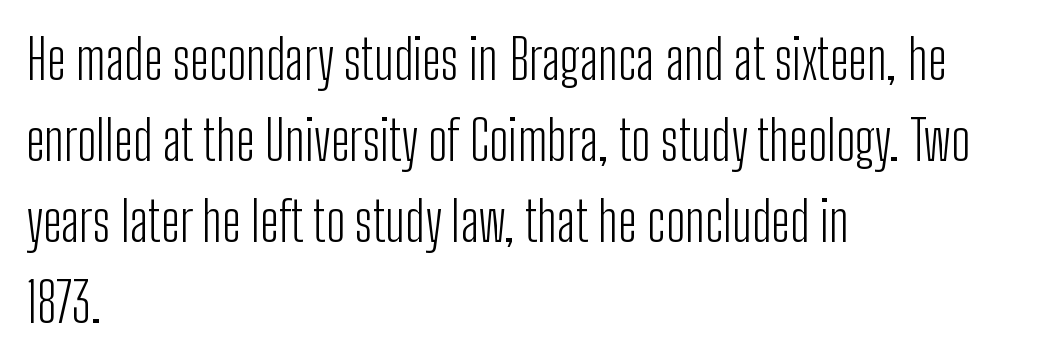
The image shows 54 px light, condensed sans-serif type, upright; set left-aligned, normal line spacing (1.5x), normal letter spacing, not underlined; low stroke contrast and a medium x-height.
